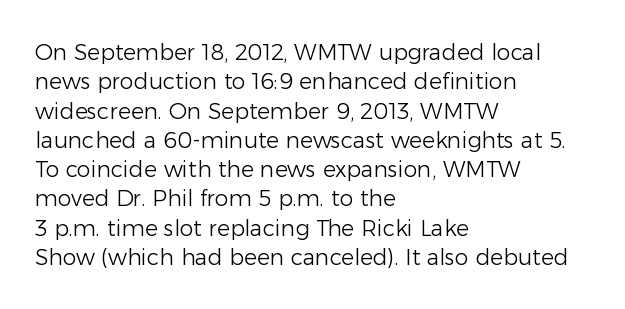
{"italic": "no", "bold": "no", "underline": "no", "align": "left", "line_spacing": "normal", "line_spacing_ratio": 1.33, "letter_spacing": "normal", "letter_spacing_em": 0.0, "glyph_px": 22}
